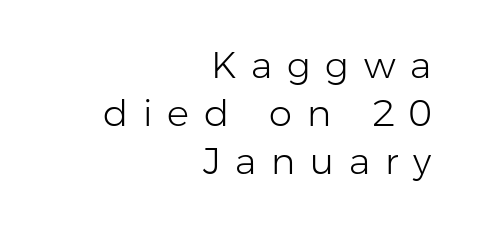
The zone under the glyphs is completely vacant. Does the lettering tilt? It doesn't — this is upright. Ink coverage per letter is moderate at most. Does the leading feel generous? No, just average. In terms of letterform style, serifs are entirely absent. Here the designer chose a conventional face with non-uniform glyph widths.
